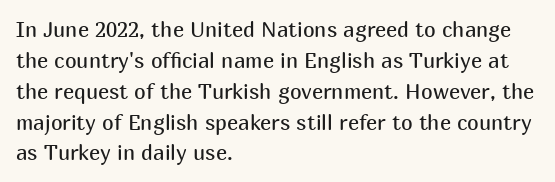
If you drew a line through each stem, it would be perfectly vertical. Leftover space on each line is placed entirely after the last word. The vertical gap from one line to the next is medium. The specimen omits any rule beneath the text block's lines.
